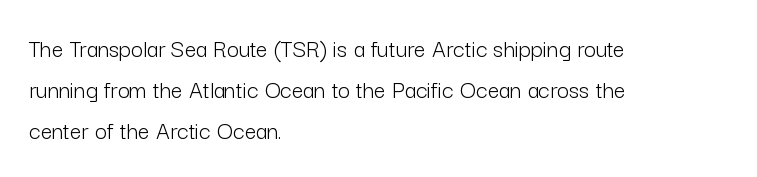
The image shows 26 px text type, upright; set left-aligned, normal line spacing (1.58x), normal letter spacing, not underlined.
